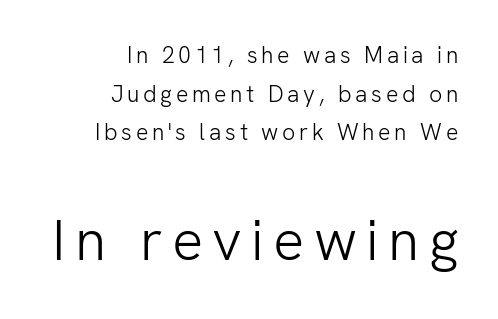
The image shows 58 px light sans-serif type, upright; set right-aligned, normal line spacing (1.68x), not underlined; the second (bottom) block is 2.52x larger; low stroke contrast and a medium x-height.
